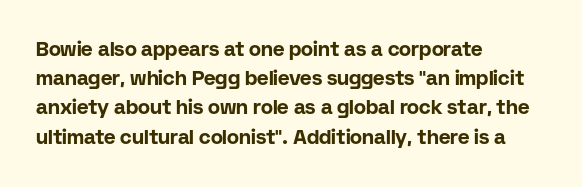
Q: Is the text bold? A: Yes.
Q: Is the text italic (slanted)? A: No, it is upright.
Q: Is the text underlined? A: No.
Q: How is the paragraph aligned? A: Left-aligned.
Q: Is the spacing between letters normal or unusually wide? A: Normal.
Q: Is the spacing between lines tight, normal or loose? A: Normal.
